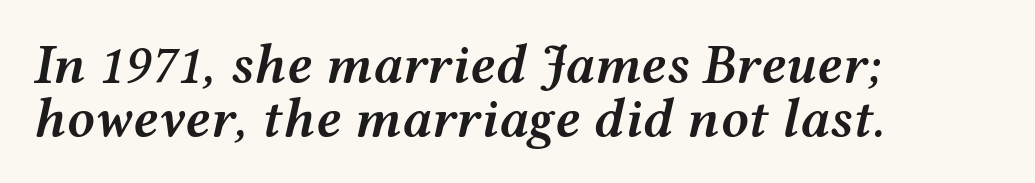
{"italic": "yes", "lean": "right", "slant_degrees": 12, "bold": "semi", "weight": "semibold", "width": "wide", "stroke_contrast": "medium", "x_height": "medium", "monospaced": "no", "underline": "no", "align": "left", "line_spacing": "tight", "line_spacing_ratio": 0.99, "letter_spacing": "normal", "letter_spacing_em": 0.0, "glyph_px": 55}
